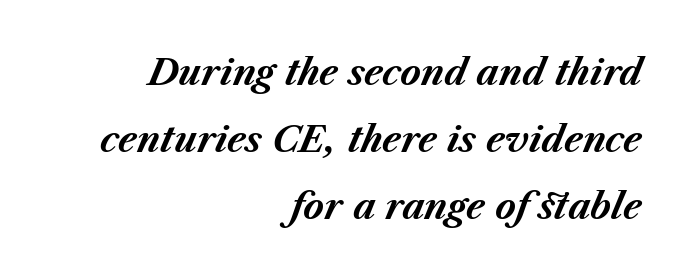
How heavy is the stroke? Heavy — this is a bold. Successive baselines arrive slowly, with a big drop between each. The paragraph has a hard right edge and a soft left edge. No word sits above an underline.
